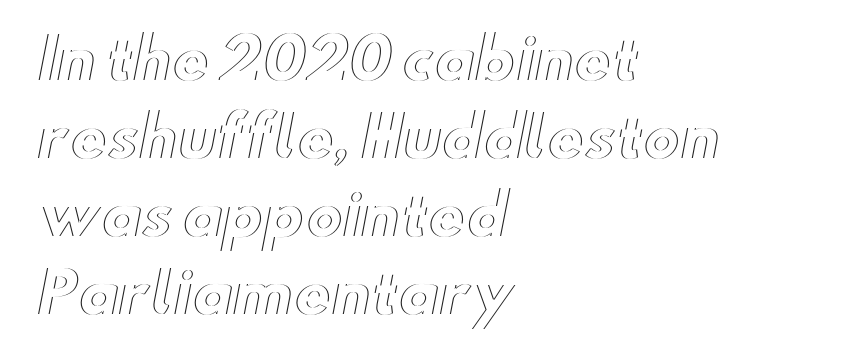
Where is the straight margin? On the left. The area under the type is left untouched. Line spacing here is normal. Does extra space separate the letters? No, they use regular spacing. Here the designer chose a conventional face with non-uniform glyph widths.
